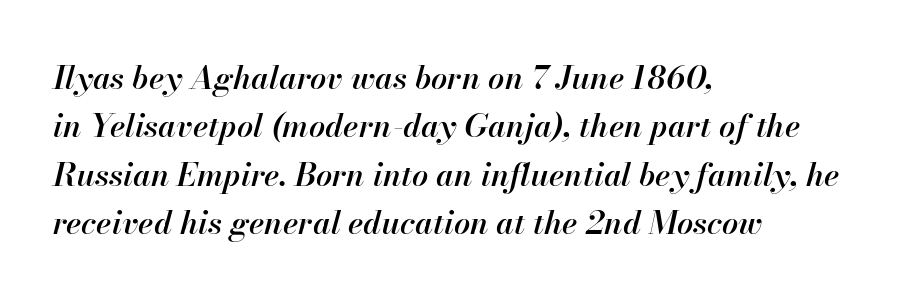
{"italic": "yes", "lean": "right", "slant_degrees": 13, "bold": "semi", "weight": "semibold", "width": "normal", "stroke_contrast": "high", "x_height": "small", "monospaced": "no", "underline": "no", "align": "left", "line_spacing": "normal", "line_spacing_ratio": 1.51, "letter_spacing": "normal", "letter_spacing_em": 0.0, "glyph_px": 32}
